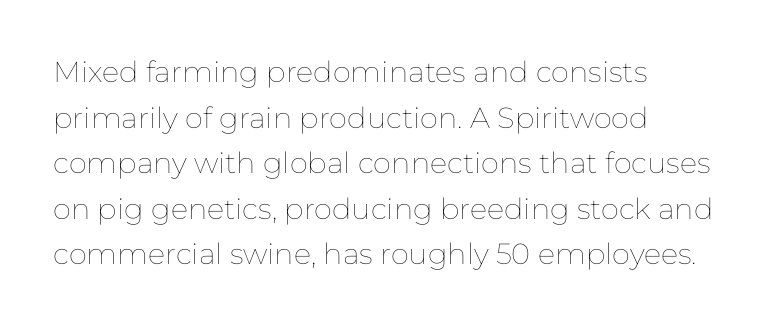
Q: Is the text bold? A: No.
Q: Is the text italic (slanted)? A: No, it is upright.
Q: Is the text underlined? A: No.
Q: How is the paragraph aligned? A: Left-aligned.
Q: Is the spacing between letters normal or unusually wide? A: Normal.
Q: Is the spacing between lines tight, normal or loose? A: Normal.
Q: Width (condensed, normal, or wide)? A: Normal.
Q: Stroke contrast? A: Low.
Q: x-height? A: Medium.
Q: Monospaced? A: No.
